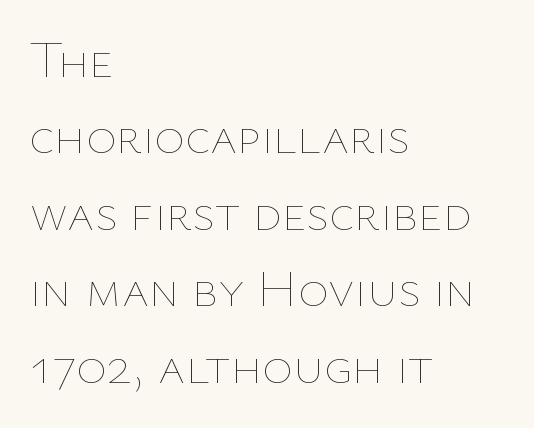
Q: Is the text bold? A: No.
Q: Is the text italic (slanted)? A: No, it is upright.
Q: Is the text underlined? A: No.
Q: How is the paragraph aligned? A: Left-aligned.
Q: Is the spacing between letters normal or unusually wide? A: Normal.
Q: Is the spacing between lines tight, normal or loose? A: Normal.
Q: Width (condensed, normal, or wide)? A: Normal.
Q: Stroke contrast? A: Low.
Q: x-height? A: Medium.
Q: Monospaced? A: No.
